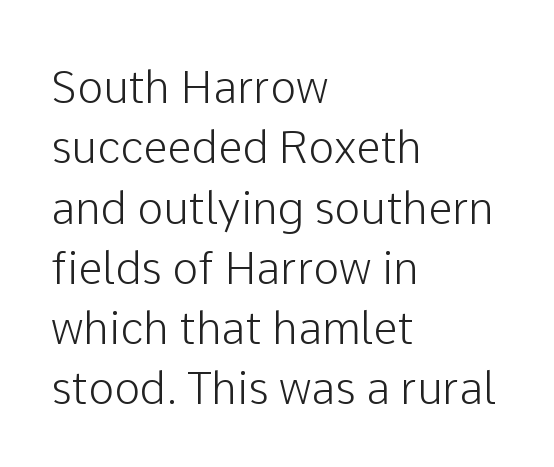
Q: Is the text italic (slanted)? A: No, it is upright.
Q: Is the typeface a serif or a sans-serif typeface? A: Sans-serif.
Q: Is the text underlined? A: No.
Q: How is the paragraph aligned? A: Left-aligned.
Q: Is the spacing between letters normal or unusually wide? A: Normal.
Q: Is the spacing between lines tight, normal or loose? A: Normal.
Q: Width (condensed, normal, or wide)? A: Normal.
Q: Stroke contrast? A: Low.
Q: x-height? A: Medium.
Q: Monospaced? A: No.
